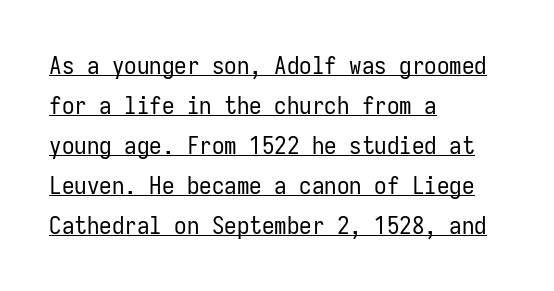
The rendering uses a moderate line-height, typical for paragraphs. What decoration does the sample have? An underline. Leftover space on each line is placed entirely after the last word. Posture: straight, roman, zero tilt. The tracking reads as untouched default to a designer's eye. Weight class: somewhere from thin through regular.
